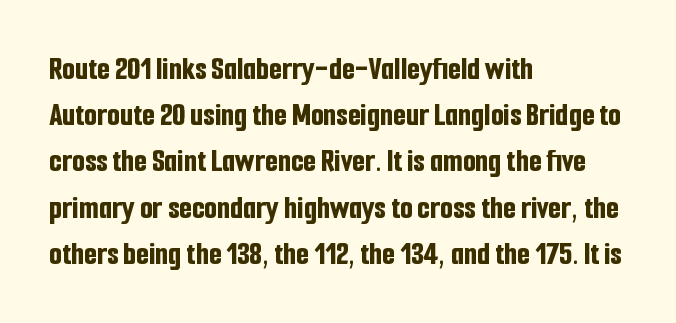
Q: Is the text bold? A: Yes.
Q: Is the text italic (slanted)? A: No, it is upright.
Q: Is the typeface a serif or a sans-serif typeface? A: Sans-serif.
Q: Is the text underlined? A: No.
Q: How is the paragraph aligned? A: Left-aligned.
Q: Is the spacing between letters normal or unusually wide? A: Normal.
Q: Is the spacing between lines tight, normal or loose? A: Normal.
Q: Width (condensed, normal, or wide)? A: Condensed.
Q: Stroke contrast? A: Low.
Q: x-height? A: Medium.
Q: Monospaced? A: No.
